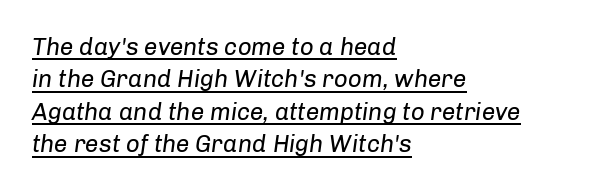
Q: Is the text bold? A: No.
Q: Is the text italic (slanted)? A: Yes, it leans right by about 8 degrees.
Q: Is the text underlined? A: Yes.
Q: How is the paragraph aligned? A: Left-aligned.
Q: Is the spacing between letters normal or unusually wide? A: Normal.
Q: Is the spacing between lines tight, normal or loose? A: Normal.
